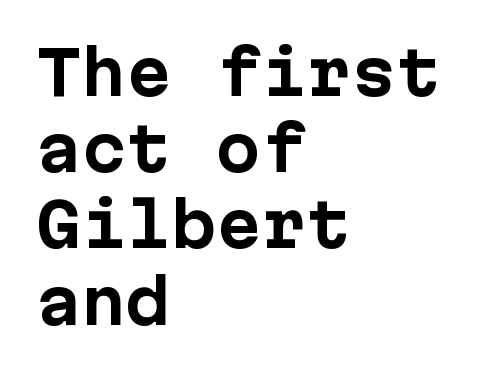
The image shows 60 px bold sans-serif type, upright; set left-aligned, normal line spacing (1.27x), normal letter spacing, not underlined; low stroke contrast and a medium x-height.
